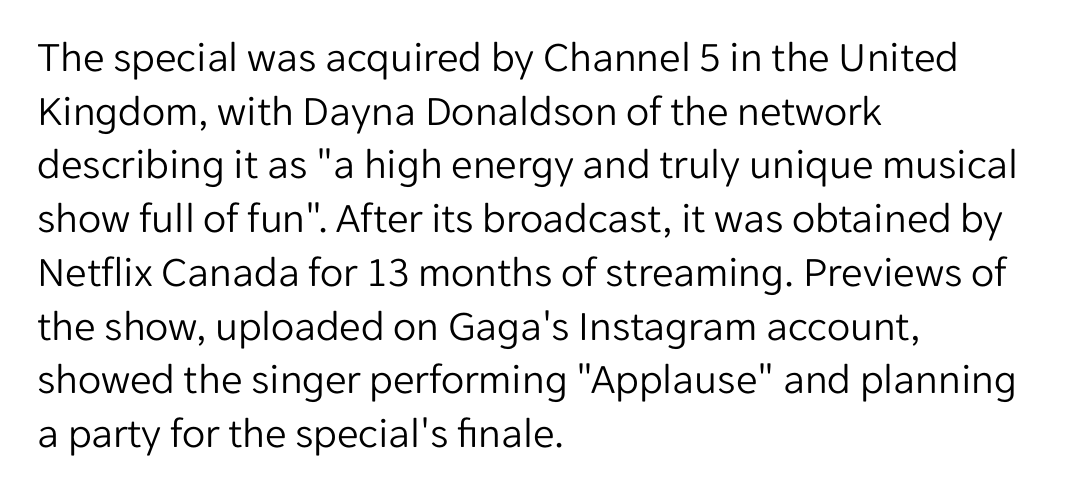
{"serif": "no", "italic": "no", "bold": "no", "weight": "light", "width": "normal", "stroke_contrast": "low", "x_height": "medium", "monospaced": "no", "underline": "no", "align": "left", "line_spacing": "normal", "line_spacing_ratio": 1.25, "letter_spacing": "normal", "letter_spacing_em": 0.0, "glyph_px": 43}
